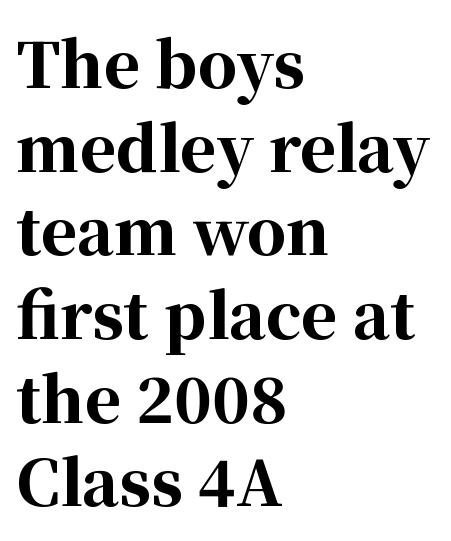
Q: Is the text bold? A: Yes.
Q: Is the text italic (slanted)? A: No, it is upright.
Q: Is the typeface a serif or a sans-serif typeface? A: Serif.
Q: Is the text underlined? A: No.
Q: How is the paragraph aligned? A: Left-aligned.
Q: Is the spacing between letters normal or unusually wide? A: Normal.
Q: Is the spacing between lines tight, normal or loose? A: Normal.
Q: Width (condensed, normal, or wide)? A: Normal.
Q: Stroke contrast? A: High.
Q: x-height? A: Medium.
Q: Monospaced? A: No.
